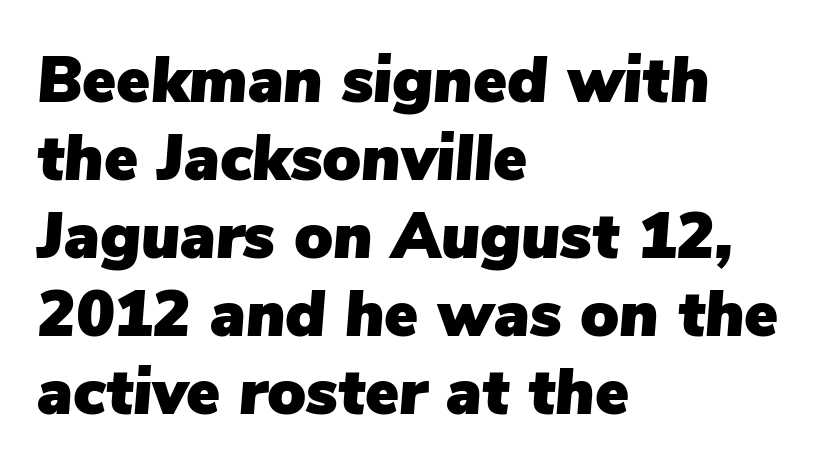
The image shows 64 px text type, italic (leaning right); set left-aligned, line spacing 1.22x, normal letter spacing, not underlined; low stroke contrast and a medium x-height.
